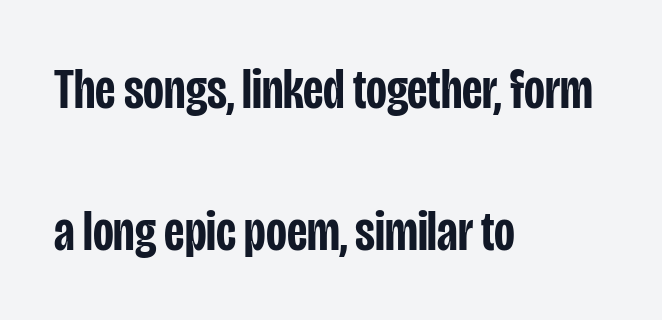
Varying glyph widths throughout — classic text-font behaviour. Notice the strokes are somewhat thickened but not fully heavy: this is a semibold. Each word holds together tightly as a unit, with standard inter-letter gaps. Stroke terminals: plain, sans-serif. Horizontally, the lines are justified to the leading edge only.
